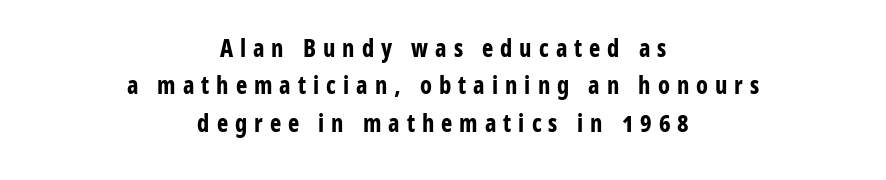
Q: Is the text bold? A: Yes.
Q: Is the text italic (slanted)? A: No, it is upright.
Q: Is the text underlined? A: No.
Q: How is the paragraph aligned? A: Centered.
Q: Is the spacing between letters normal or unusually wide? A: Unusually wide.
Q: Is the spacing between lines tight, normal or loose? A: Normal.
